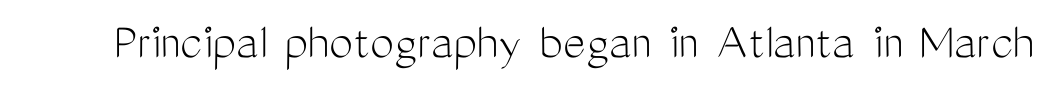
The image shows 53 px light, condensed sans-serif type, upright; set normal letter spacing, not underlined; medium stroke contrast and a medium x-height.
